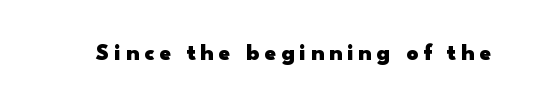
The image shows 23 px bold type, upright; set unusually wide letter spacing (+0.21 em), not underlined.
